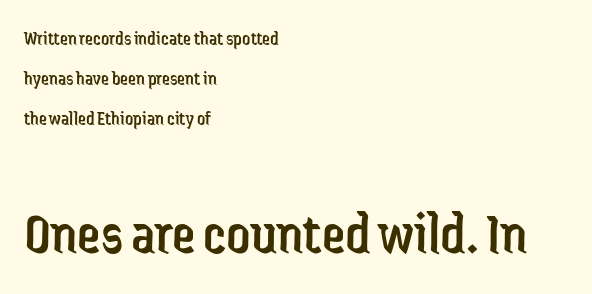
Q: Is the text bold? A: No.
Q: Is the text italic (slanted)? A: No, it is upright.
Q: Is the typeface a serif or a sans-serif typeface? A: Sans-serif.
Q: Is the text underlined? A: No.
Q: How is the paragraph aligned? A: Left-aligned.
Q: Is the spacing between letters normal or unusually wide? A: Normal.
Q: Is the spacing between lines tight, normal or loose? A: Loose.
Q: Which block of text is set in a larger size, the first (top) or the second (bottom)? A: The second (bottom) one.
Q: Width (condensed, normal, or wide)? A: Condensed.
Q: Stroke contrast? A: Low.
Q: x-height? A: Medium.
Q: Monospaced? A: No.
